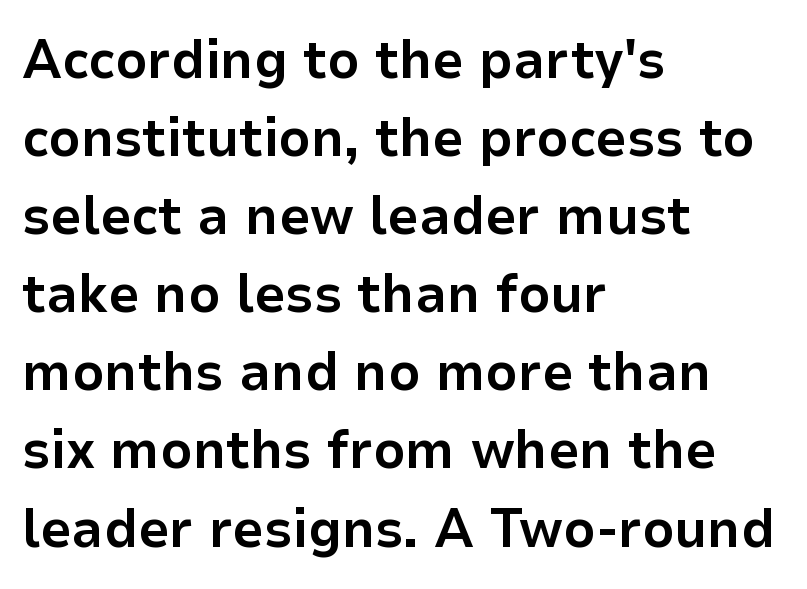
The image shows 55 px bold sans-serif type, upright; set left-aligned, normal line spacing (1.42x), normal letter spacing, not underlined; low stroke contrast and a medium x-height.
